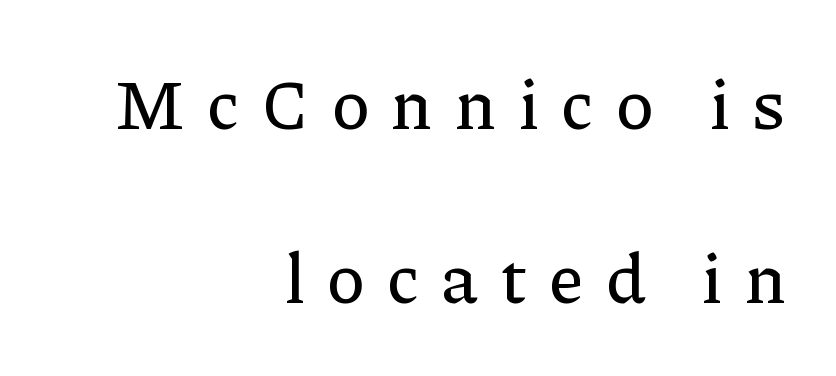
Summary of vertical rhythm: relaxed, with wide interline spacing. Small tapered or slab feet sit at the stroke ends, so this counts as serif. The string is rendered with underlining switched off. A typesetter would call this proportional, since set widths differ per character. The letters stand straight up with perfectly vertical stems. Tracking value appears strongly positive — letters spread wide.
